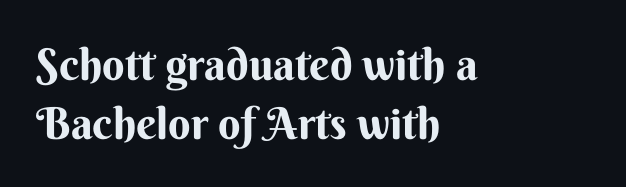
{"serif": "no", "italic": "no", "bold": "yes", "weight": "bold", "width": "normal", "stroke_contrast": "medium", "x_height": "small", "monospaced": "no", "underline": "no", "align": "left", "line_spacing": "normal", "line_spacing_ratio": 1.33, "letter_spacing": "normal", "letter_spacing_em": 0.0, "glyph_px": 44}
